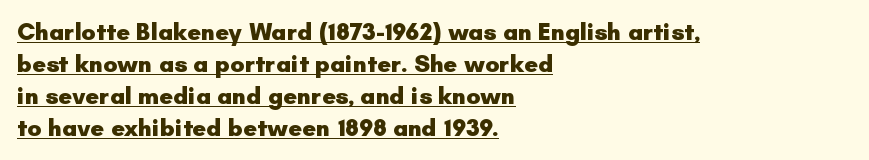
A roman cut, with each character standing at attention. Short note: letters normally spaced. A continuous stroke trails under the words, as in a hyperlink. Thick stems and heavy bowls — unmistakably bold. Line spacing here is normal. The passage is arranged the way most books set body copy — flush left.
